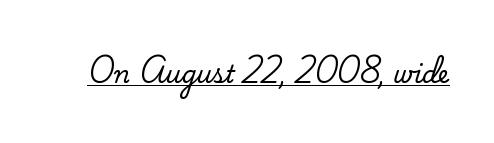
Default kerning and tracking; the words read as compact shapes. The glyphs are accompanied by a horizontal stroke just below them.
